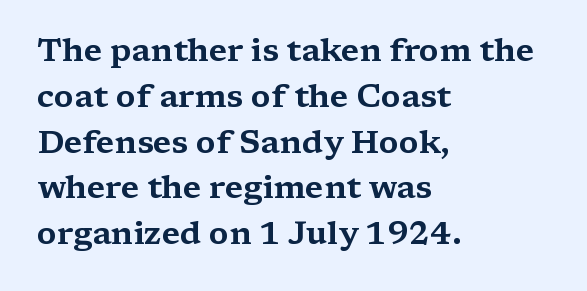
Q: Is the text italic (slanted)? A: No, it is upright.
Q: Is the typeface a serif or a sans-serif typeface? A: Serif.
Q: Is the text underlined? A: No.
Q: How is the paragraph aligned? A: Left-aligned.
Q: Is the spacing between letters normal or unusually wide? A: Normal.
Q: Is the spacing between lines tight, normal or loose? A: Normal.
Q: Width (condensed, normal, or wide)? A: Wide.
Q: Stroke contrast? A: Medium.
Q: x-height? A: Medium.
Q: Monospaced? A: No.
